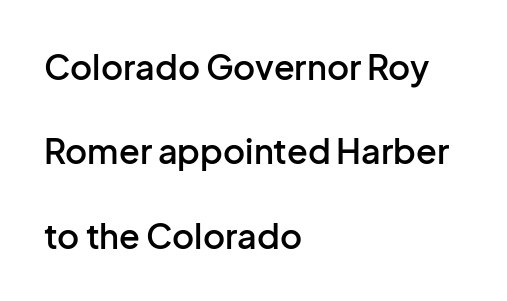
The letters carry no serifs — their stems end cleanly without finishing strokes. Descenders are the only things crossing below the line. Do the letters lean? They stand straight. Emphasis by weight is partial: semibold. The designer dialed line spacing up above the default. The ragged edge is on the right, which tells us the setting is flush left.
